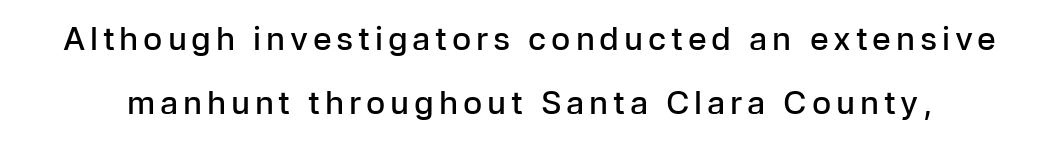
Q: Is the text bold? A: Semi-bold.
Q: Is the text italic (slanted)? A: No, it is upright.
Q: Is the typeface a serif or a sans-serif typeface? A: Sans-serif.
Q: Is the text underlined? A: No.
Q: Is the spacing between lines tight, normal or loose? A: Loose.
Q: Width (condensed, normal, or wide)? A: Normal.
Q: Stroke contrast? A: Low.
Q: x-height? A: Medium.
Q: Monospaced? A: No.
